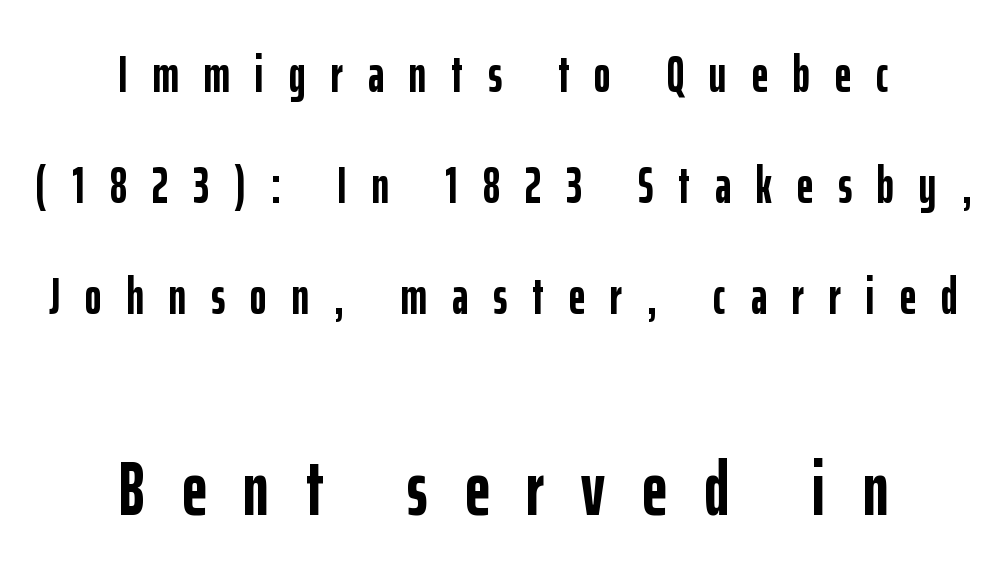
Q: Is the text bold? A: Yes.
Q: Is the text italic (slanted)? A: No, it is upright.
Q: Is the typeface a serif or a sans-serif typeface? A: Sans-serif.
Q: Is the text underlined? A: No.
Q: How is the paragraph aligned? A: Centered.
Q: Is the spacing between letters normal or unusually wide? A: Unusually wide.
Q: Is the spacing between lines tight, normal or loose? A: Loose.
Q: Which block of text is set in a larger size, the first (top) or the second (bottom)? A: The second (bottom) one.
Q: Width (condensed, normal, or wide)? A: Condensed.
Q: Stroke contrast? A: Low.
Q: x-height? A: Medium.
Q: Monospaced? A: No.
